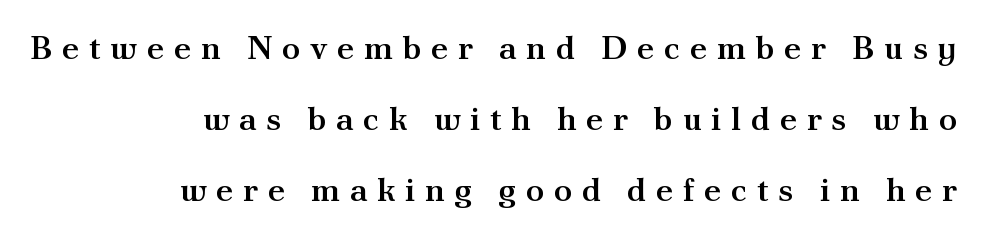
The image shows 33 px semibold serif type, upright; set right-aligned, loose line spacing (2.15x), unusually wide letter spacing (+0.29 em), not underlined; medium stroke contrast and a small x-height.
